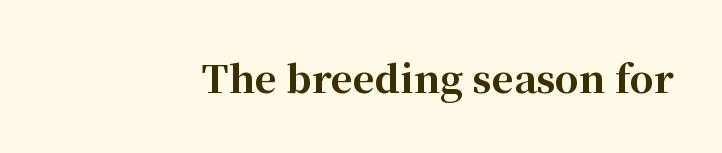
Q: Is the text bold? A: Yes.
Q: Is the text italic (slanted)? A: No, it is upright.
Q: Is the typeface a serif or a sans-serif typeface? A: Serif.
Q: Is the text underlined? A: No.
Q: Is the spacing between letters normal or unusually wide? A: Normal.
Q: Width (condensed, normal, or wide)? A: Normal.
Q: Stroke contrast? A: High.
Q: x-height? A: Medium.
Q: Monospaced? A: No.
